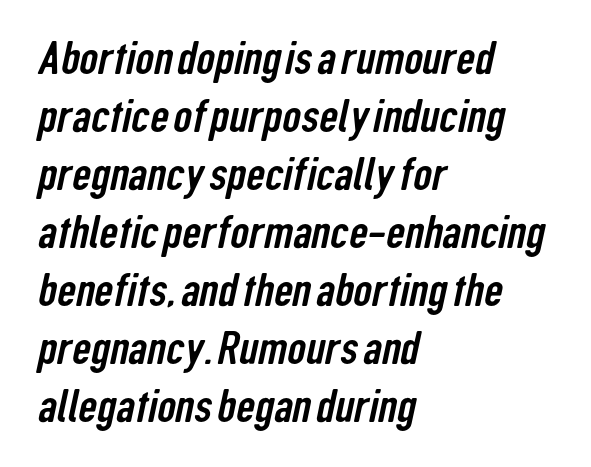
Q: Is the typeface a serif or a sans-serif typeface? A: Sans-serif.
Q: Is the text underlined? A: No.
Q: How is the paragraph aligned? A: Left-aligned.
Q: Is the spacing between letters normal or unusually wide? A: Normal.
Q: Is the spacing between lines tight, normal or loose? A: Normal.
Q: Width (condensed, normal, or wide)? A: Condensed.
Q: Stroke contrast? A: Low.
Q: x-height? A: Medium.
Q: Monospaced? A: No.
